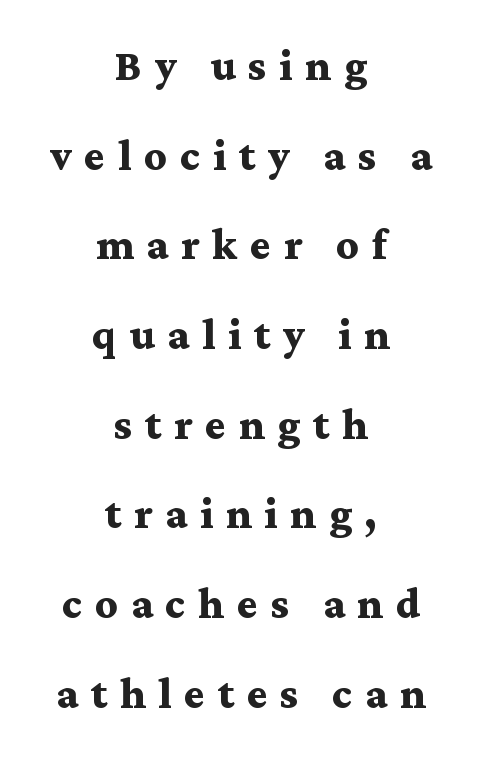
{"serif": "yes", "italic": "no", "bold": "yes", "weight": "semibold", "width": "wide", "stroke_contrast": "medium", "x_height": "medium", "monospaced": "no", "underline": "no", "align": "center", "line_spacing": "normal", "line_spacing_ratio": 1.63, "letter_spacing": "wide", "letter_spacing_em": 0.23, "glyph_px": 55}
